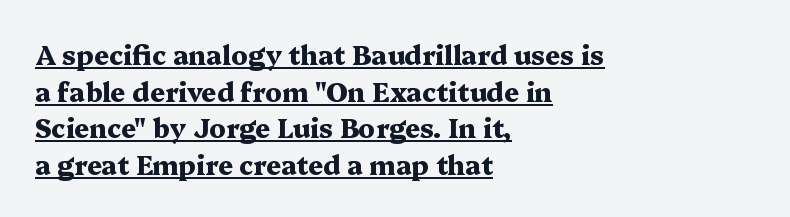
Vertical spacing — default. The type sits square on the baseline with zero lean. Compared with undecorated copy, this sample adds a rule below the words. This rendering leaves character spacing at its baseline value. Line beginnings align vertically; line endings do not. Notice how thick the strokes are: this is what a full bold looks like.
